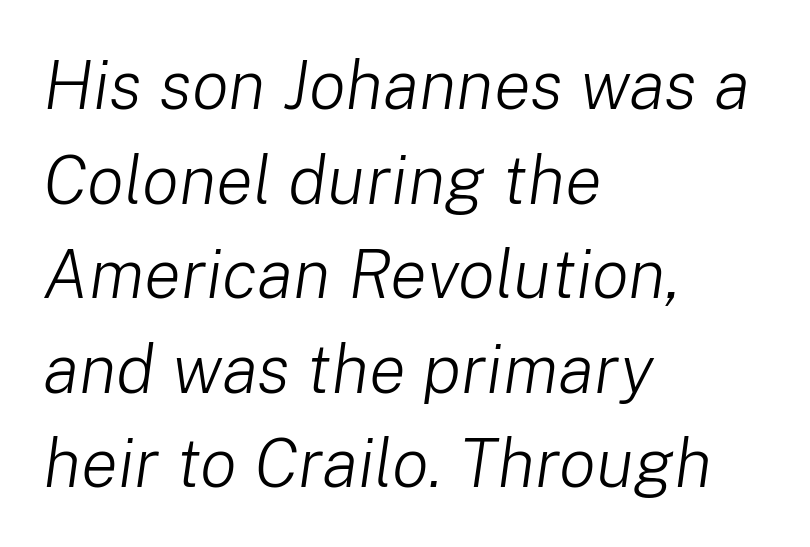
Q: Is the text bold? A: No.
Q: Is the text italic (slanted)? A: Yes, it leans right by about 8 degrees.
Q: Is the text underlined? A: No.
Q: How is the paragraph aligned? A: Left-aligned.
Q: Is the spacing between letters normal or unusually wide? A: Normal.
Q: Is the spacing between lines tight, normal or loose? A: Normal.
Q: Width (condensed, normal, or wide)? A: Normal.
Q: Stroke contrast? A: Low.
Q: x-height? A: Medium.
Q: Monospaced? A: No.
